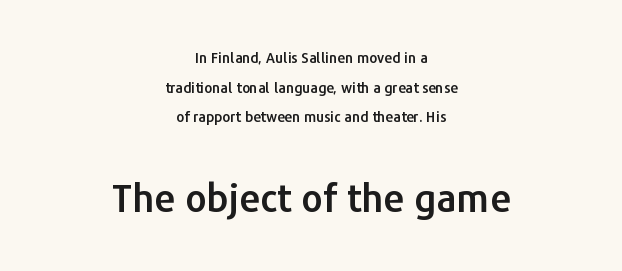
{"serif": "no", "italic": "no", "width": "normal", "stroke_contrast": "low", "x_height": "medium", "monospaced": "no", "underline": "no", "align": "center", "line_spacing": "loose", "line_spacing_ratio": 2.12, "letter_spacing": "normal", "letter_spacing_em": 0.0, "larger_block": "second", "size_ratio": 2.71, "glyph_px": 38}
